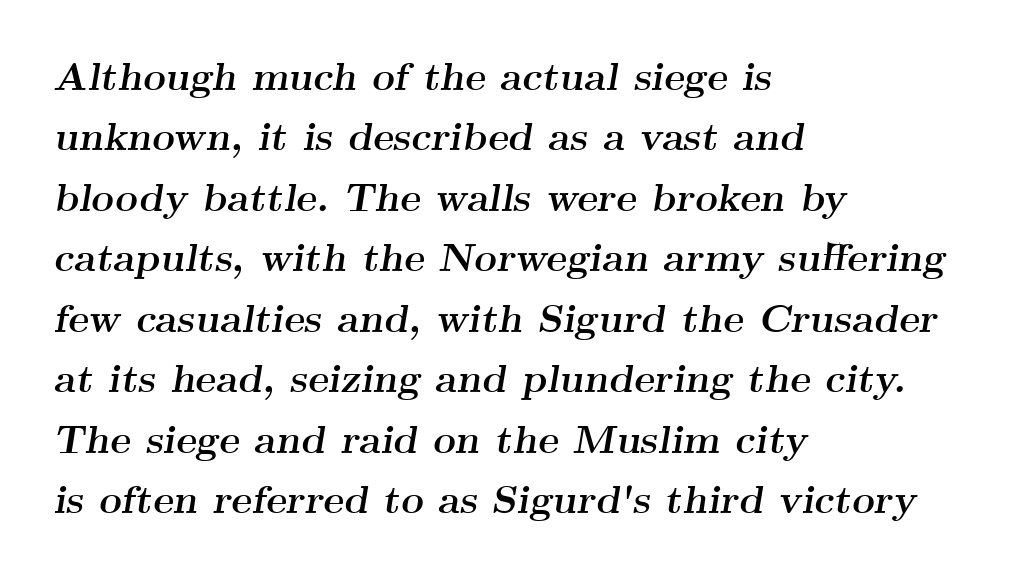
{"serif": "yes", "italic": "yes", "lean": "right", "slant_degrees": 9, "bold": "yes", "weight": "semibold", "width": "wide", "stroke_contrast": "medium", "x_height": "small", "monospaced": "no", "underline": "no", "align": "left", "line_spacing": "normal", "line_spacing_ratio": 1.55, "letter_spacing": "normal", "letter_spacing_em": 0.0, "glyph_px": 39}
